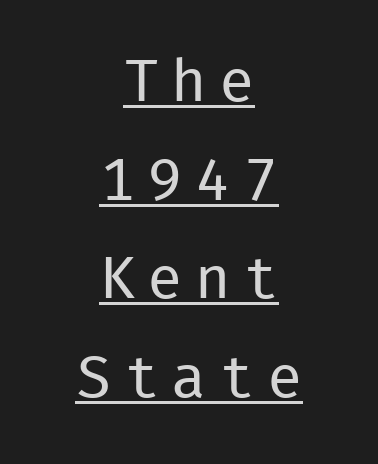
{"serif": "no", "italic": "no", "bold": "no", "weight": "regular", "width": "normal", "stroke_contrast": "low", "x_height": "medium", "monospaced": "yes", "underline": "yes", "align": "center", "line_spacing": "normal", "line_spacing_ratio": 1.67, "letter_spacing": "wide", "letter_spacing_em": 0.21, "glyph_px": 59}
